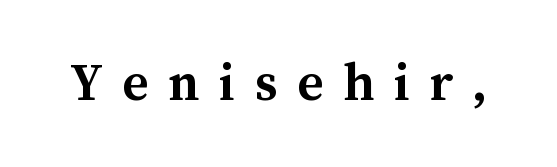
{"italic": "no", "bold": "yes", "weight": "semibold", "width": "normal", "stroke_contrast": "medium", "x_height": "medium", "monospaced": "no", "underline": "no", "letter_spacing": "wide", "letter_spacing_em": 0.35, "glyph_px": 56}
